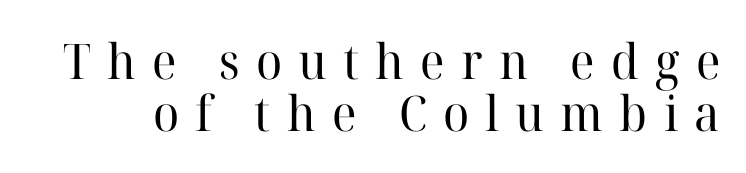
Q: Is the text bold? A: No.
Q: Is the text italic (slanted)? A: No, it is upright.
Q: Is the typeface a serif or a sans-serif typeface? A: Serif.
Q: Is the text underlined? A: No.
Q: Is the spacing between letters normal or unusually wide? A: Unusually wide.
Q: Is the spacing between lines tight, normal or loose? A: Tight.
Q: Width (condensed, normal, or wide)? A: Normal.
Q: Stroke contrast? A: High.
Q: x-height? A: Medium.
Q: Monospaced? A: No.
